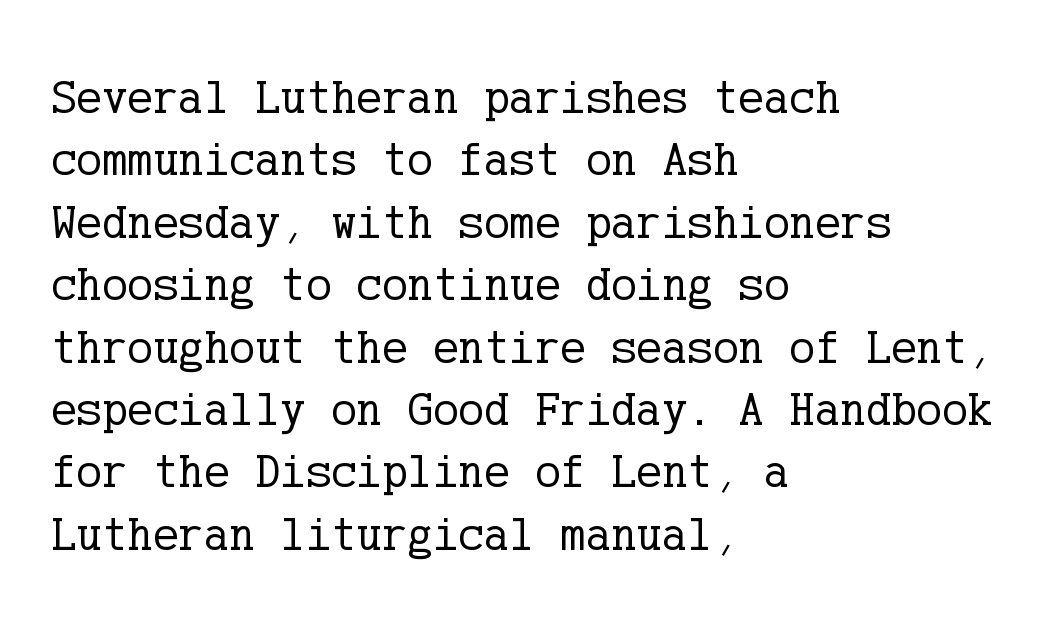
The letters carry serifs — small finishing strokes at the ends of their stems. The leading is moderate, giving the passage an even texture. The space directly below the letters is spotless. These lines are set flush left with a ragged right edge. A roman cut, with each character standing at attention.
